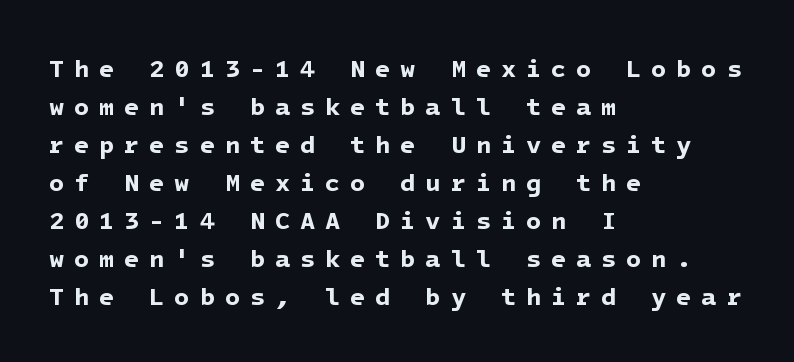
Typesetter's note: full bold, strokes at maximum text heaviness. The face used here is rendered with a markedly widened letterfit. A student would call this left alignment; a typographer would say flush left, rag right. A bare baseline throughout the passage. Successive baselines arrive at the customary interval.
